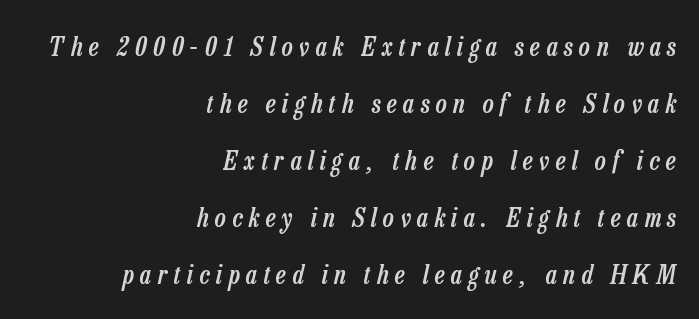
Q: Is the text bold? A: Semi-bold.
Q: Is the text italic (slanted)? A: Yes, it leans right by about 13 degrees.
Q: Is the text underlined? A: No.
Q: How is the paragraph aligned? A: Right-aligned.
Q: Is the spacing between letters normal or unusually wide? A: Unusually wide.
Q: Is the spacing between lines tight, normal or loose? A: Loose.
